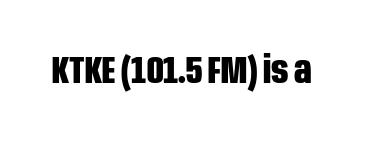
Q: Is the text bold? A: Yes.
Q: Is the text italic (slanted)? A: No, it is upright.
Q: Is the typeface a serif or a sans-serif typeface? A: Sans-serif.
Q: Is the text underlined? A: No.
Q: Is the spacing between letters normal or unusually wide? A: Normal.
Q: Width (condensed, normal, or wide)? A: Condensed.
Q: Stroke contrast? A: Low.
Q: x-height? A: Large.
Q: Monospaced? A: No.
